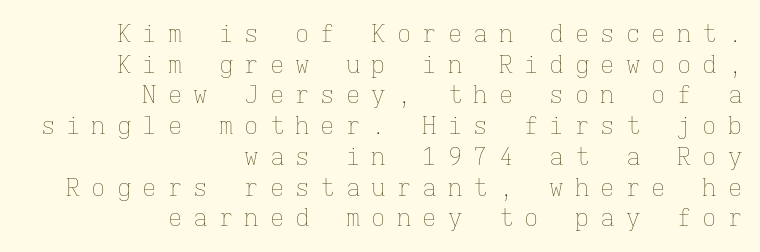
{"italic": "no", "bold": "no", "underline": "no", "align": "right", "line_spacing": "normal", "line_spacing_ratio": 1.28, "letter_spacing": "wide", "letter_spacing_em": 0.46, "glyph_px": 24}
